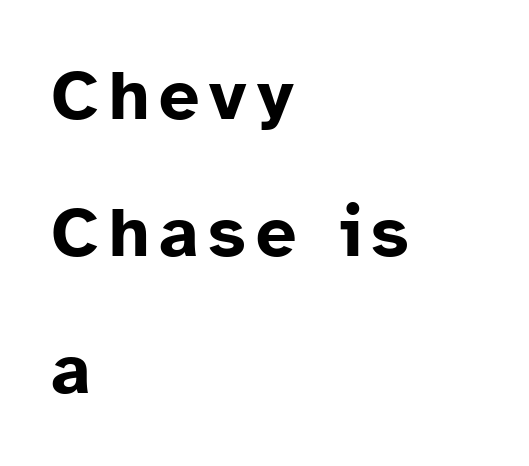
{"serif": "no", "italic": "no", "bold": "yes", "weight": "bold", "width": "normal", "stroke_contrast": "low", "x_height": "medium", "monospaced": "no", "underline": "no", "align": "left", "line_spacing": "loose", "line_spacing_ratio": 1.93, "glyph_px": 71}
